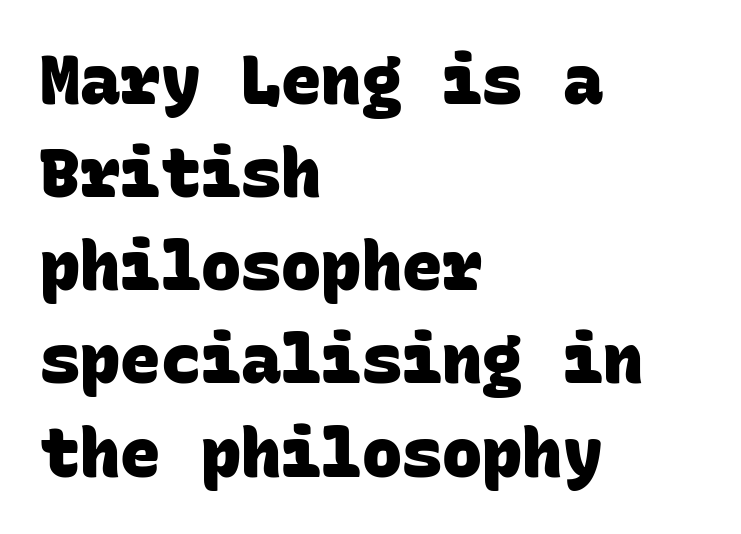
The image shows 67 px heavy sans-serif type, monospaced; set left-aligned, normal line spacing (1.39x), normal letter spacing, not underlined; low stroke contrast and a large x-height.
